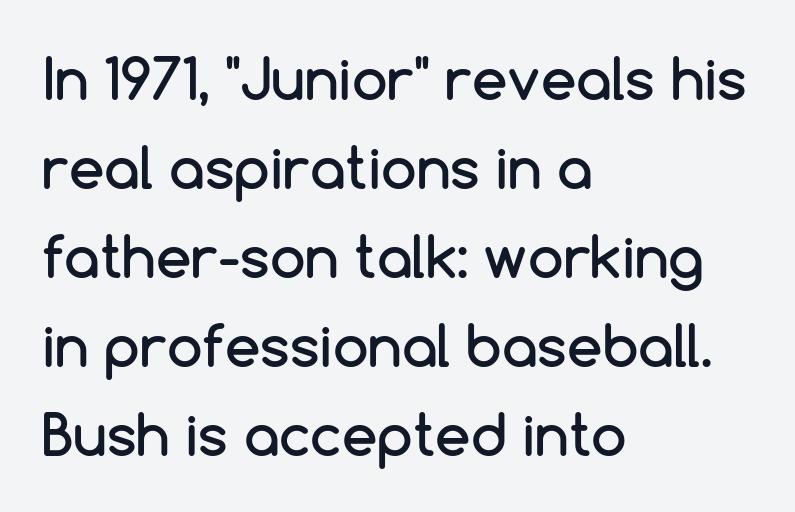
Q: Is the text italic (slanted)? A: No, it is upright.
Q: Is the typeface a serif or a sans-serif typeface? A: Sans-serif.
Q: Is the text underlined? A: No.
Q: How is the paragraph aligned? A: Left-aligned.
Q: Is the spacing between letters normal or unusually wide? A: Normal.
Q: Is the spacing between lines tight, normal or loose? A: Normal.
Q: Width (condensed, normal, or wide)? A: Normal.
Q: Stroke contrast? A: Low.
Q: x-height? A: Medium.
Q: Monospaced? A: No.
